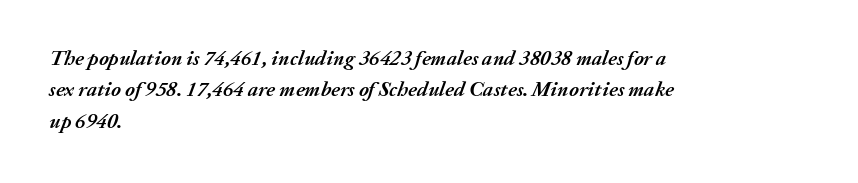
The image shows 21 px bold type, italic (leaning right); set left-aligned, normal line spacing (1.49x), normal letter spacing, not underlined.
